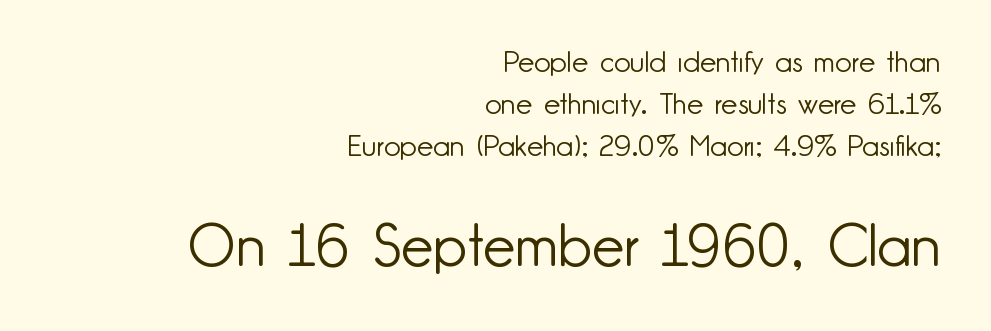
Each word holds together tightly as a unit, with standard inter-letter gaps. These lines sit exactly where default settings would place them. The passage is arranged like a letterhead date or caption credit — flush right. No word sits above an underline. The designer went with a sans here, leaving each stem footless. The letters in the lower block stand taller than those in the block above.
